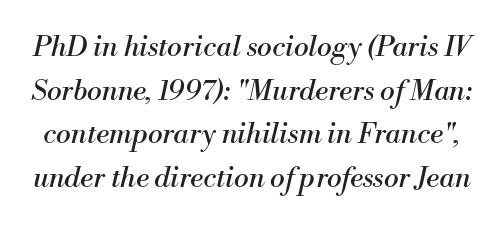
Q: Is the text bold? A: No.
Q: Is the text italic (slanted)? A: Yes, it leans right by about 13 degrees.
Q: Is the typeface a serif or a sans-serif typeface? A: Serif.
Q: Is the text underlined? A: No.
Q: Is the spacing between letters normal or unusually wide? A: Normal.
Q: Is the spacing between lines tight, normal or loose? A: Normal.
Q: Width (condensed, normal, or wide)? A: Normal.
Q: Stroke contrast? A: Medium.
Q: x-height? A: Small.
Q: Monospaced? A: No.
